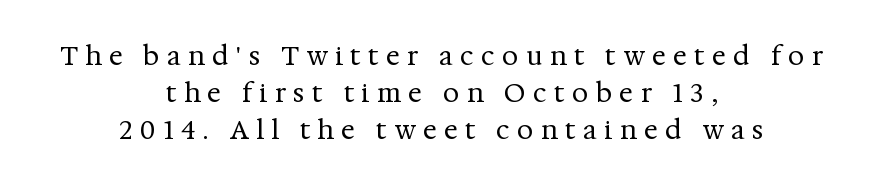
{"italic": "no", "bold": "no", "underline": "no", "align": "center", "line_spacing": "normal", "line_spacing_ratio": 1.43, "letter_spacing": "wide", "letter_spacing_em": 0.28, "glyph_px": 26}
